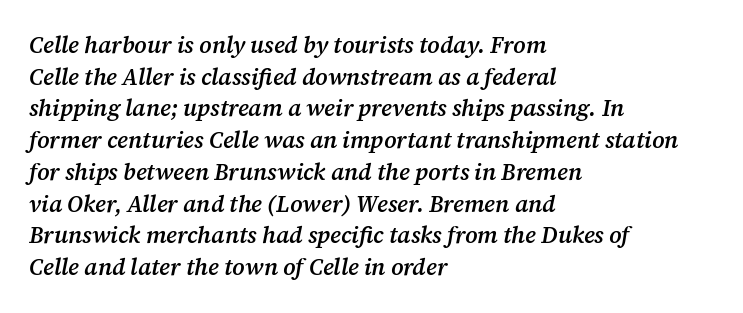
Q: Is the text bold? A: Semi-bold.
Q: Is the text italic (slanted)? A: Yes, it leans right by about 12 degrees.
Q: Is the text underlined? A: No.
Q: How is the paragraph aligned? A: Left-aligned.
Q: Is the spacing between letters normal or unusually wide? A: Normal.
Q: Is the spacing between lines tight, normal or loose? A: Normal.
